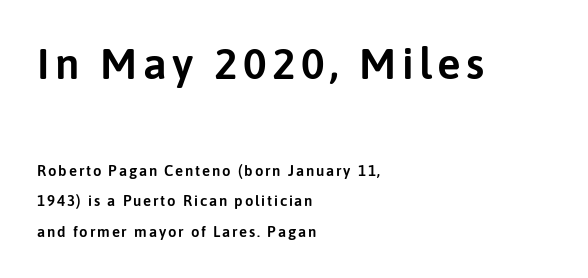
{"serif": "no", "italic": "no", "width": "normal", "stroke_contrast": "low", "x_height": "medium", "monospaced": "no", "underline": "no", "align": "left", "line_spacing": "loose", "line_spacing_ratio": 2.02, "larger_block": "first", "size_ratio": 2.93, "glyph_px": 44}
